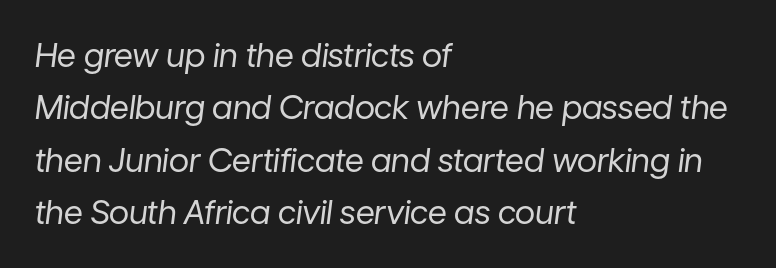
{"italic": "yes", "lean": "right", "slant_degrees": 7, "bold": "no", "weight": "regular", "width": "normal", "stroke_contrast": "low", "x_height": "medium", "monospaced": "no", "underline": "no", "align": "left", "line_spacing": "normal", "line_spacing_ratio": 1.59, "letter_spacing": "normal", "letter_spacing_em": 0.0, "glyph_px": 33}
